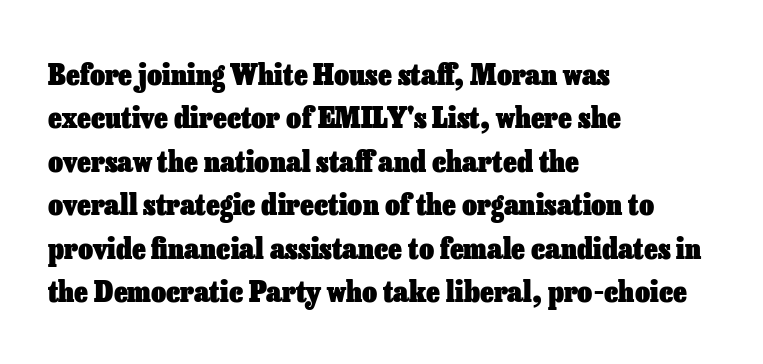
The image shows 29 px heavy type, upright; set left-aligned, normal line spacing (1.5x), normal letter spacing, not underlined; low stroke contrast and a medium x-height.
